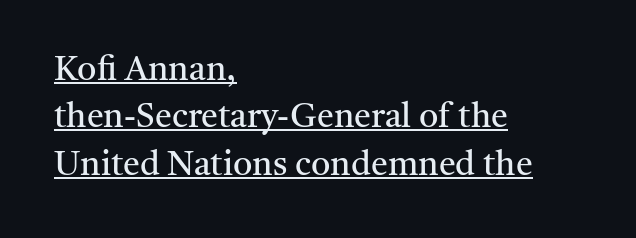
{"serif": "yes", "italic": "no", "bold": "no", "weight": "regular", "width": "normal", "stroke_contrast": "medium", "x_height": "medium", "monospaced": "no", "underline": "yes", "align": "left", "line_spacing": "normal", "line_spacing_ratio": 1.39, "letter_spacing": "normal", "letter_spacing_em": 0.0, "glyph_px": 34}
